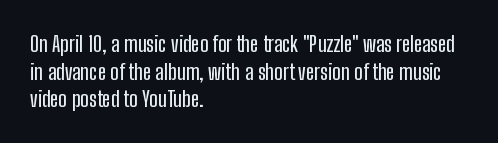
Regarding leading, the lines here are spaced in the standard way. The space beneath each line is pristine and unruled. Tracking value appears to be zero — textbook default spacing. The setting favours the left margin, as ordinary paragraphs usually do.
